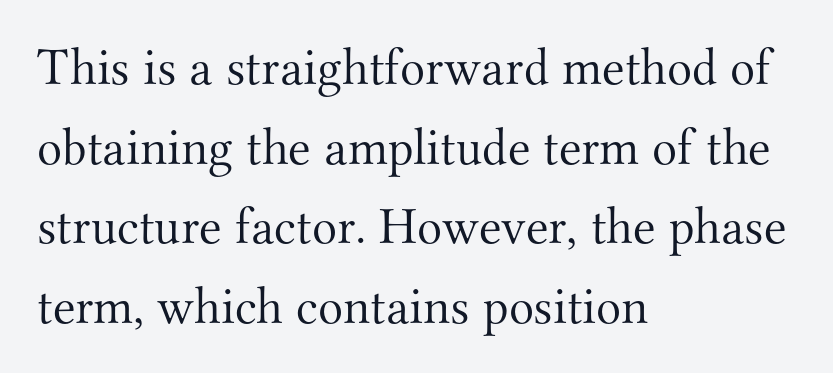
The image shows 52 px light serif type, upright; set left-aligned, normal line spacing (1.53x), normal letter spacing, not underlined; medium stroke contrast and a small x-height.
